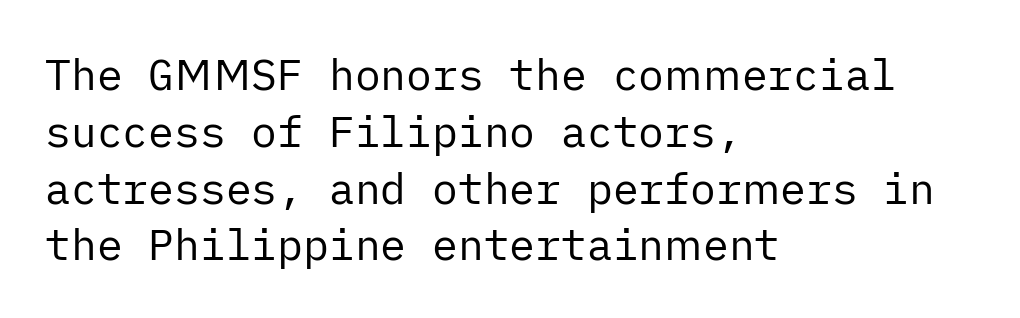
{"serif": "no", "italic": "no", "bold": "no", "weight": "regular", "width": "normal", "stroke_contrast": "low", "x_height": "medium", "underline": "no", "align": "left", "line_spacing": "normal", "line_spacing_ratio": 1.32, "letter_spacing": "normal", "letter_spacing_em": 0.0, "glyph_px": 43}
